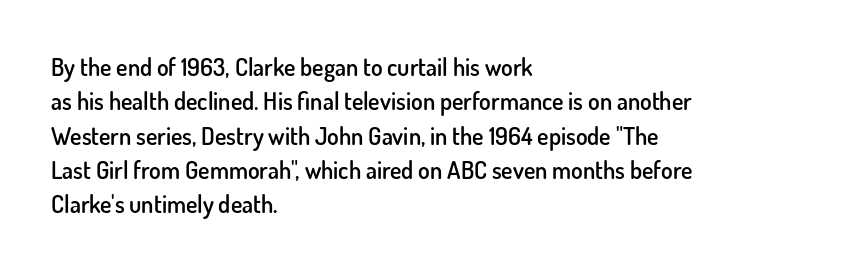
{"italic": "no", "bold": "semi", "underline": "no", "align": "left", "line_spacing": "normal", "line_spacing_ratio": 1.43, "letter_spacing": "normal", "letter_spacing_em": 0.0, "glyph_px": 24}
